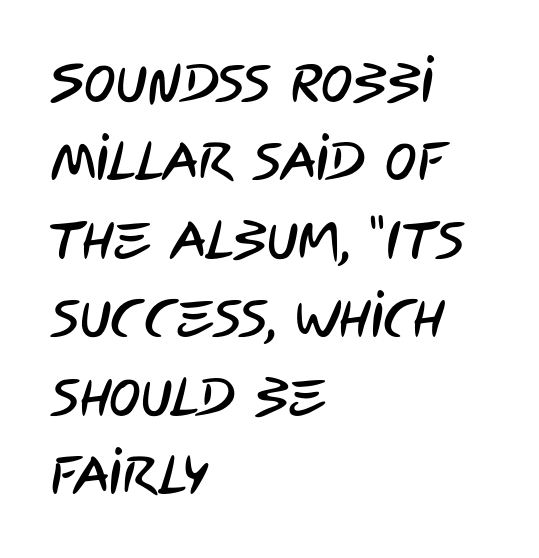
Unlike a traditional serif, this face leaves its strokes unadorned. This rendering uses left alignment, leaving the right contour irregular. This rendering leaves character spacing at its baseline value. Here the designer chose a conventional face with non-uniform glyph widths. The string is rendered with underlining switched off.
